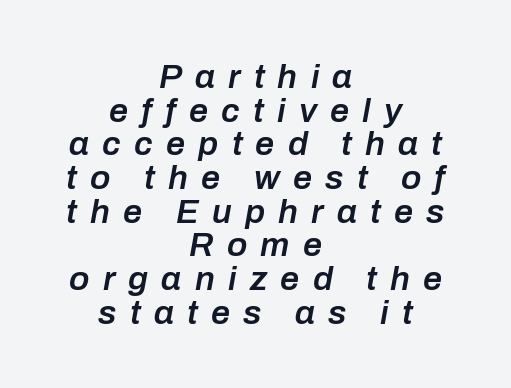
The image shows 34 px semibold type, italic (leaning right); set centered, tight line spacing (0.99x), unusually wide letter spacing (+0.39 em), not underlined; low stroke contrast and a medium x-height.
